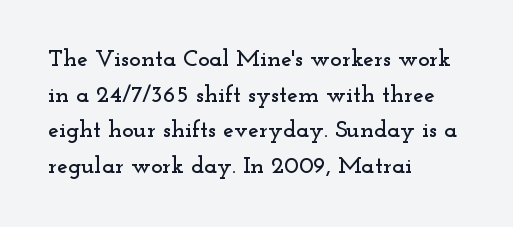
{"italic": "no", "underline": "no", "align": "left", "line_spacing": "normal", "line_spacing_ratio": 1.48, "letter_spacing": "normal", "letter_spacing_em": 0.0, "glyph_px": 24}
